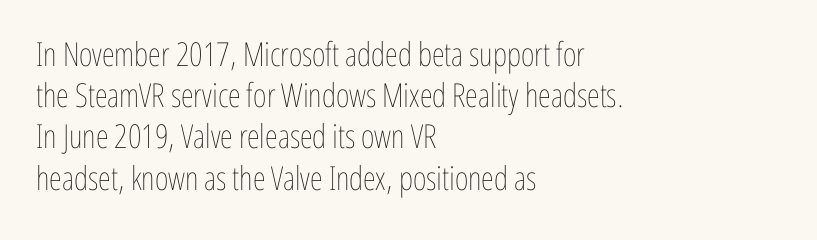
Q: Is the text bold? A: No.
Q: Is the text italic (slanted)? A: No, it is upright.
Q: Is the text underlined? A: No.
Q: How is the paragraph aligned? A: Left-aligned.
Q: Is the spacing between letters normal or unusually wide? A: Normal.
Q: Is the spacing between lines tight, normal or loose? A: Normal.
Q: Width (condensed, normal, or wide)? A: Condensed.
Q: Stroke contrast? A: Low.
Q: x-height? A: Medium.
Q: Monospaced? A: No.
